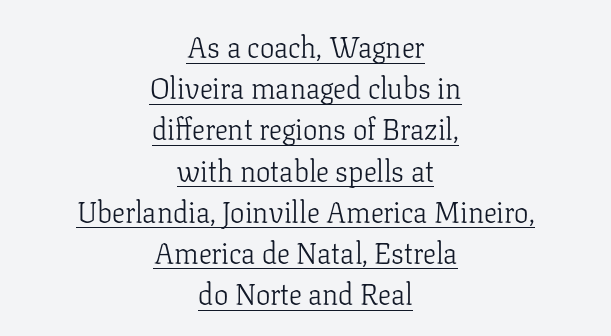
The image shows 29 px light serif type, upright; set centered, normal line spacing (1.42x), normal letter spacing, underlined; low stroke contrast and a medium x-height.
